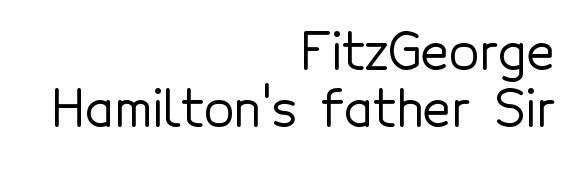
The image shows 49 px sans-serif type, upright; set right-aligned, line spacing 1.17x, normal letter spacing, not underlined; a medium x-height.
